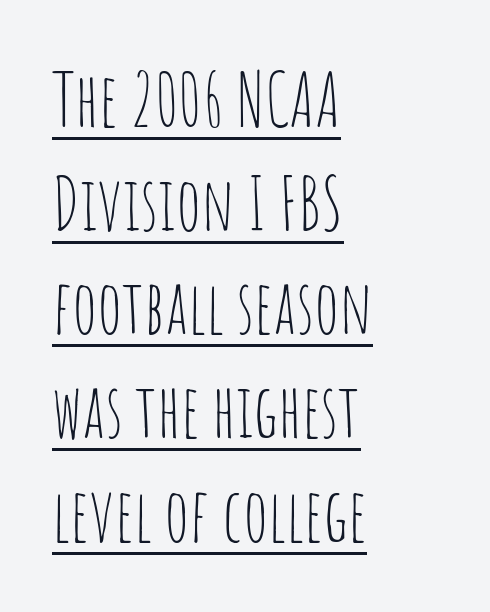
These lines sit exactly where default settings would place them. Heft: none added — not bold. The rendering uses the underline text-decoration. Every character sits straight up, as roman type does. The letterforms sit shoulder to shoulder at normal distance. Visually the block forms a straight wall on the left and a jagged coastline on the right.
